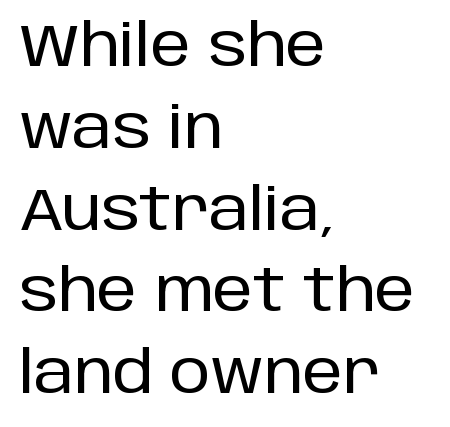
Q: Is the text italic (slanted)? A: No, it is upright.
Q: Is the typeface a serif or a sans-serif typeface? A: Sans-serif.
Q: Is the text underlined? A: No.
Q: How is the paragraph aligned? A: Left-aligned.
Q: Is the spacing between letters normal or unusually wide? A: Normal.
Q: Is the spacing between lines tight, normal or loose? A: Normal.
Q: Width (condensed, normal, or wide)? A: Normal.
Q: Stroke contrast? A: Low.
Q: x-height? A: Large.
Q: Monospaced? A: No.
